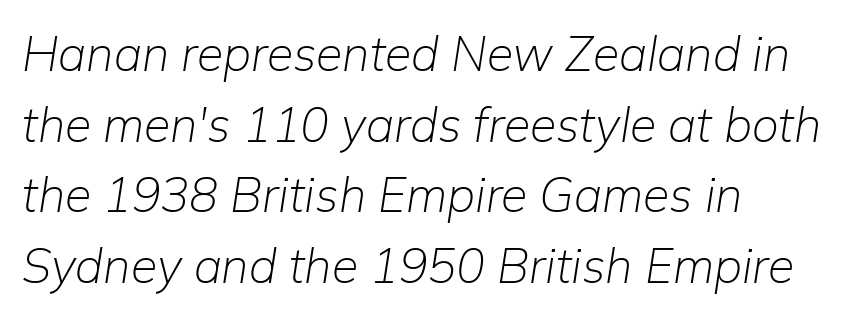
{"italic": "yes", "lean": "right", "slant_degrees": 9, "bold": "no", "weight": "light", "width": "normal", "stroke_contrast": "low", "x_height": "medium", "monospaced": "no", "underline": "no", "align": "left", "line_spacing": "normal", "line_spacing_ratio": 1.47, "letter_spacing": "normal", "letter_spacing_em": 0.0, "glyph_px": 48}
